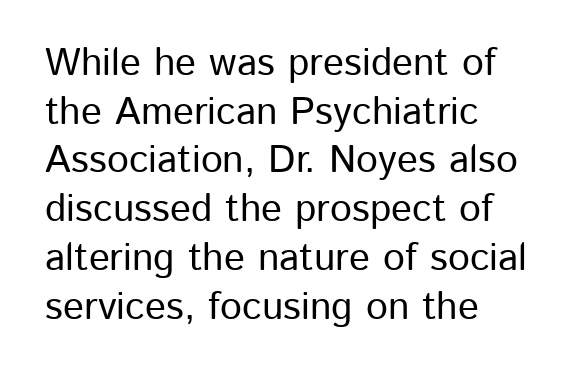
The image shows 39 px sans-serif type, upright; set left-aligned, normal line spacing (1.25x), normal letter spacing, not underlined; low stroke contrast and a medium x-height.
